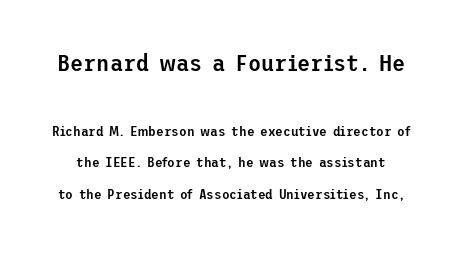
{"italic": "no", "bold": "semi", "underline": "no", "line_spacing": "loose", "line_spacing_ratio": 2.27, "letter_spacing": "normal", "letter_spacing_em": 0.0, "larger_block": "first", "size_ratio": 1.71, "glyph_px": 24}
